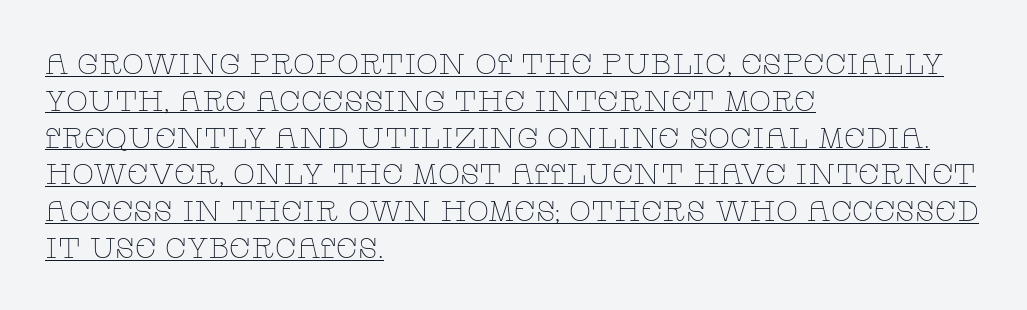
Q: Is the text bold? A: No.
Q: Is the text italic (slanted)? A: No, it is upright.
Q: Is the typeface a serif or a sans-serif typeface? A: Serif.
Q: Is the text underlined? A: Yes.
Q: How is the paragraph aligned? A: Left-aligned.
Q: Is the spacing between letters normal or unusually wide? A: Normal.
Q: Is the spacing between lines tight, normal or loose? A: Normal.
Q: Width (condensed, normal, or wide)? A: Wide.
Q: Stroke contrast? A: Low.
Q: x-height? A: Large.
Q: Monospaced? A: No.
